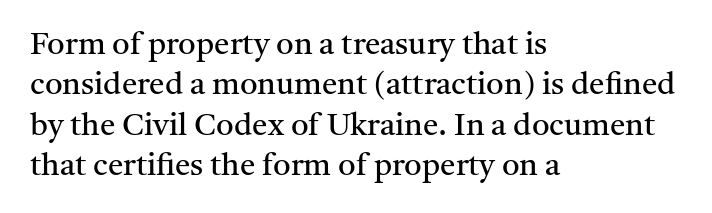
The tracking reads as untouched default to a designer's eye. Is the type heavy? It reads as light-to-regular instead. No word sits above an underline. The letters advance in unequal steps, a hallmark of proportional type. To sum up the face: it has serifs.
